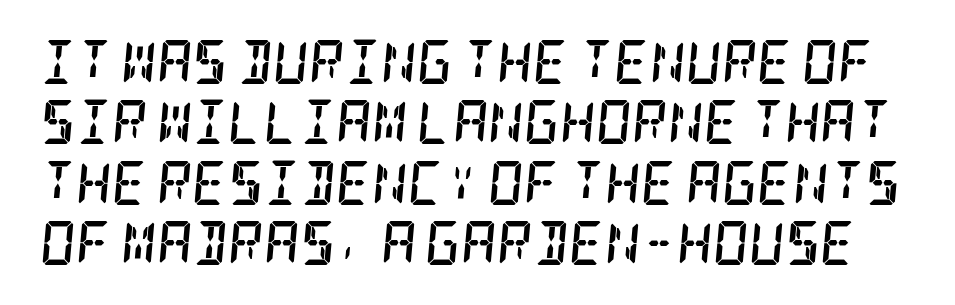
The image shows 44 px semibold, condensed serif type, italic (leaning right); set normal line spacing (1.37x), normal letter spacing, not underlined; low stroke contrast and a large x-height.
